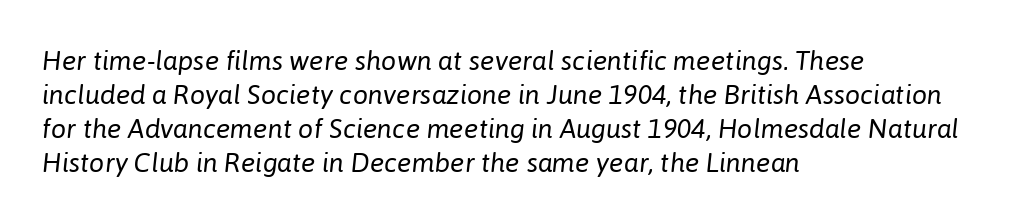
The image shows 27 px text type, italic (leaning right); set left-aligned, normal line spacing (1.26x), normal letter spacing, not underlined.
